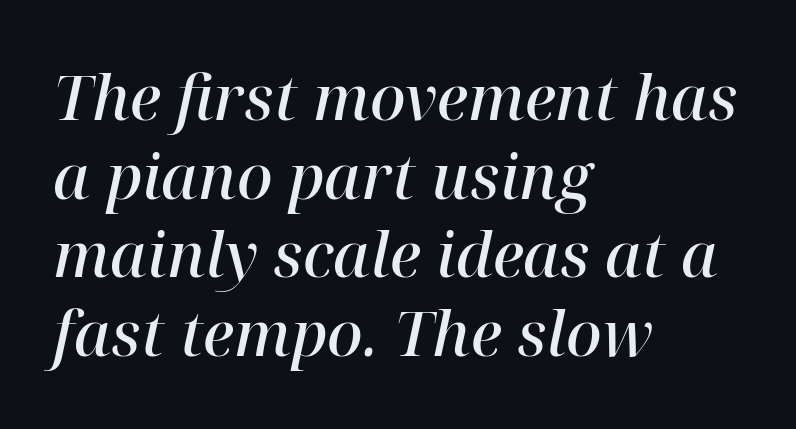
The image shows 62 px semibold serif type, italic (leaning right); set left-aligned, normal line spacing (1.27x), normal letter spacing, not underlined; high stroke contrast and a medium x-height.
